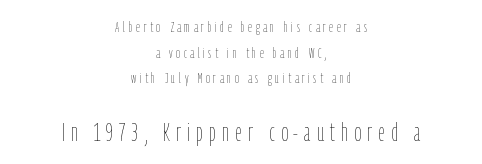
Q: Is the text bold? A: No.
Q: Is the text italic (slanted)? A: No, it is upright.
Q: Is the text underlined? A: No.
Q: How is the paragraph aligned? A: Centered.
Q: Is the spacing between letters normal or unusually wide? A: Unusually wide.
Q: Which block of text is set in a larger size, the first (top) or the second (bottom)? A: The second (bottom) one.
